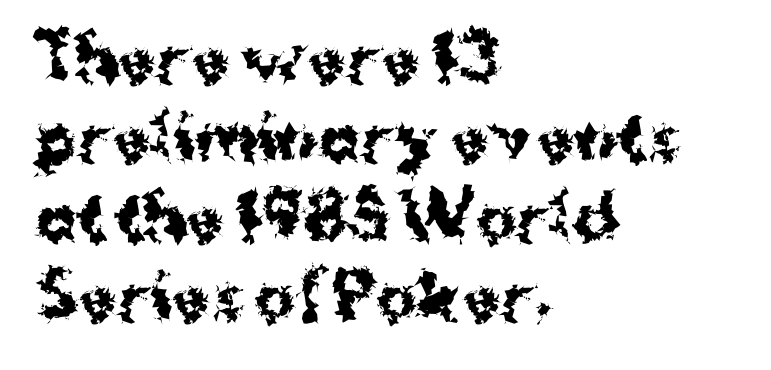
The image shows 61 px bold sans-serif type, upright; set left-aligned, normal line spacing (1.3x), normal letter spacing, not underlined; medium stroke contrast and a medium x-height.
